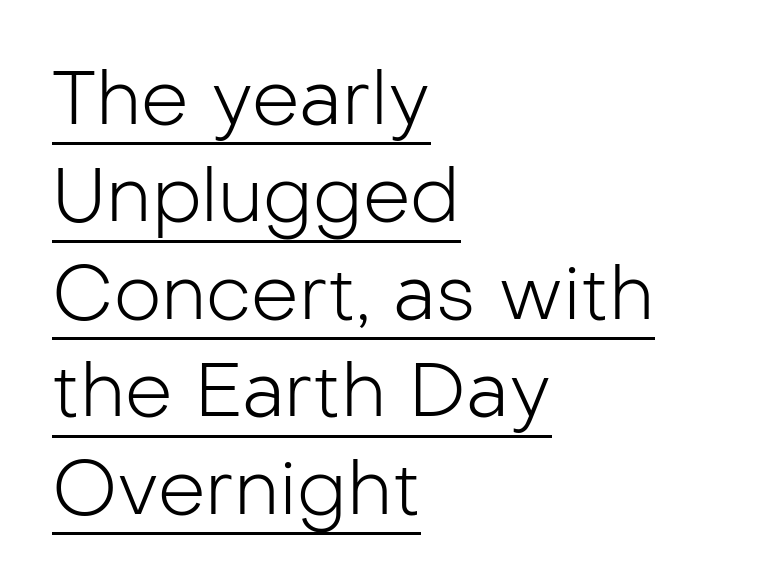
{"serif": "no", "italic": "no", "bold": "no", "weight": "light", "width": "normal", "stroke_contrast": "low", "x_height": "medium", "monospaced": "no", "underline": "yes", "align": "left", "line_spacing": "normal", "line_spacing_ratio": 1.3, "letter_spacing": "normal", "letter_spacing_em": 0.0, "glyph_px": 75}
